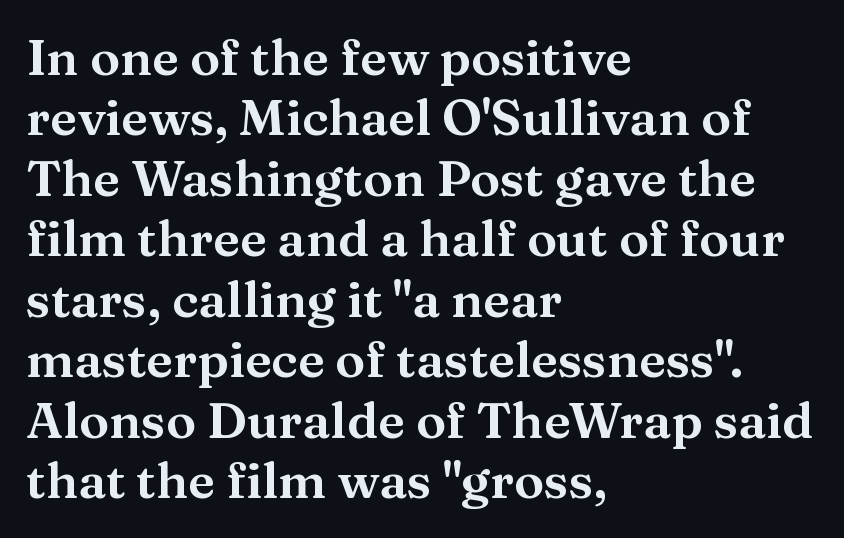
The image shows 50 px wide serif type, upright; set left-aligned, line spacing 1.21x, normal letter spacing, not underlined; medium stroke contrast and a medium x-height.
